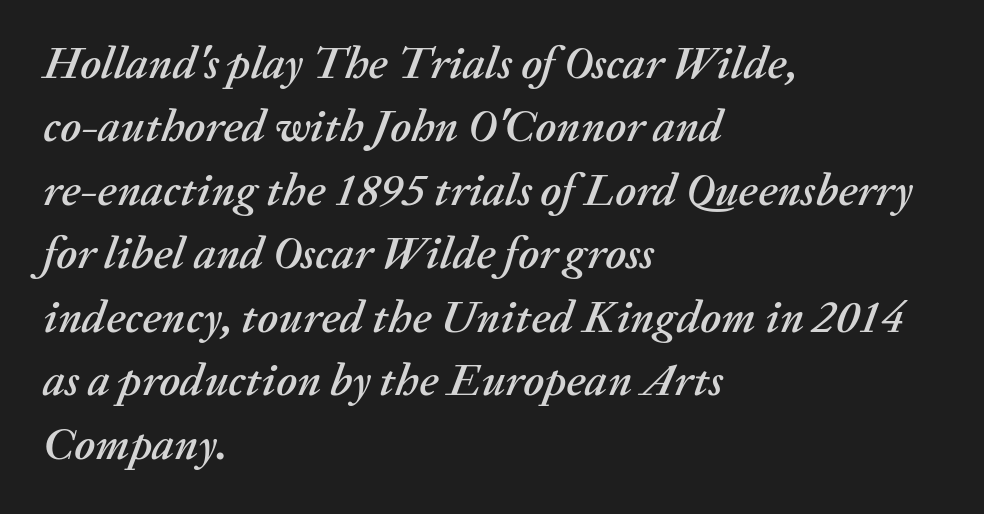
{"italic": "yes", "lean": "right", "slant_degrees": 20, "width": "normal", "stroke_contrast": "medium", "x_height": "medium", "monospaced": "no", "underline": "no", "align": "left", "line_spacing": "normal", "line_spacing_ratio": 1.38, "letter_spacing": "normal", "letter_spacing_em": 0.0, "glyph_px": 46}
